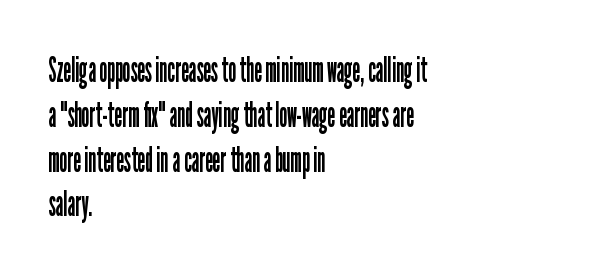
Q: Is the text bold? A: No.
Q: Is the text italic (slanted)? A: No, it is upright.
Q: Is the typeface a serif or a sans-serif typeface? A: Sans-serif.
Q: Is the text underlined? A: No.
Q: How is the paragraph aligned? A: Left-aligned.
Q: Is the spacing between letters normal or unusually wide? A: Normal.
Q: Is the spacing between lines tight, normal or loose? A: Normal.
Q: Width (condensed, normal, or wide)? A: Condensed.
Q: Stroke contrast? A: Low.
Q: x-height? A: Medium.
Q: Monospaced? A: No.
